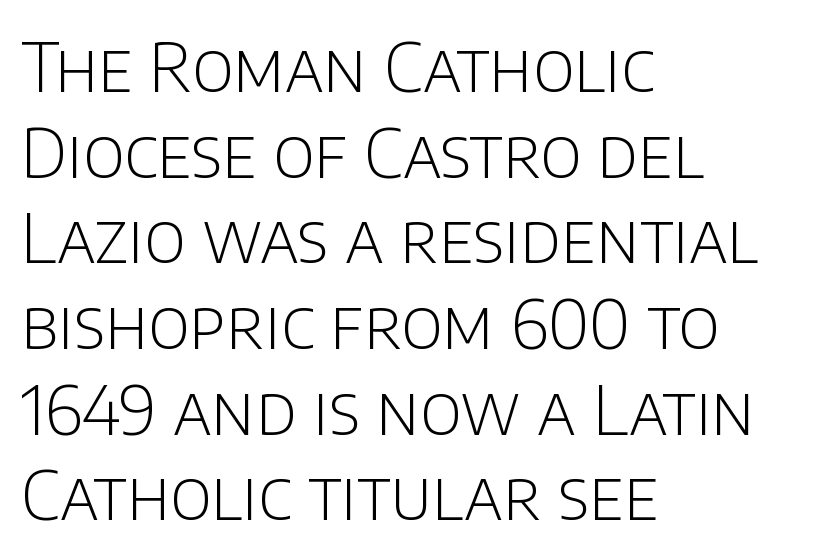
{"serif": "no", "italic": "no", "bold": "no", "weight": "light", "width": "normal", "stroke_contrast": "low", "x_height": "large", "monospaced": "no", "underline": "no", "align": "left", "line_spacing": "normal", "line_spacing_ratio": 1.26, "letter_spacing": "normal", "letter_spacing_em": 0.0, "glyph_px": 68}
